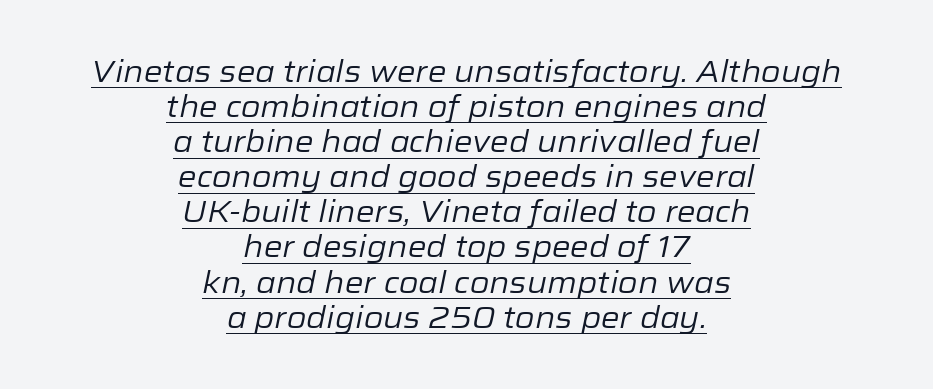
The image shows 30 px regular-weight type, italic (leaning right); set centered, line spacing 1.17x, normal letter spacing, underlined; low stroke contrast and a medium x-height.
